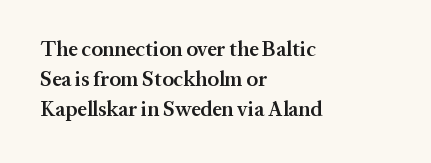
Q: Is the text bold? A: Semi-bold.
Q: Is the text italic (slanted)? A: No, it is upright.
Q: Is the text underlined? A: No.
Q: How is the paragraph aligned? A: Left-aligned.
Q: Is the spacing between letters normal or unusually wide? A: Normal.
Q: Is the spacing between lines tight, normal or loose? A: Normal.
